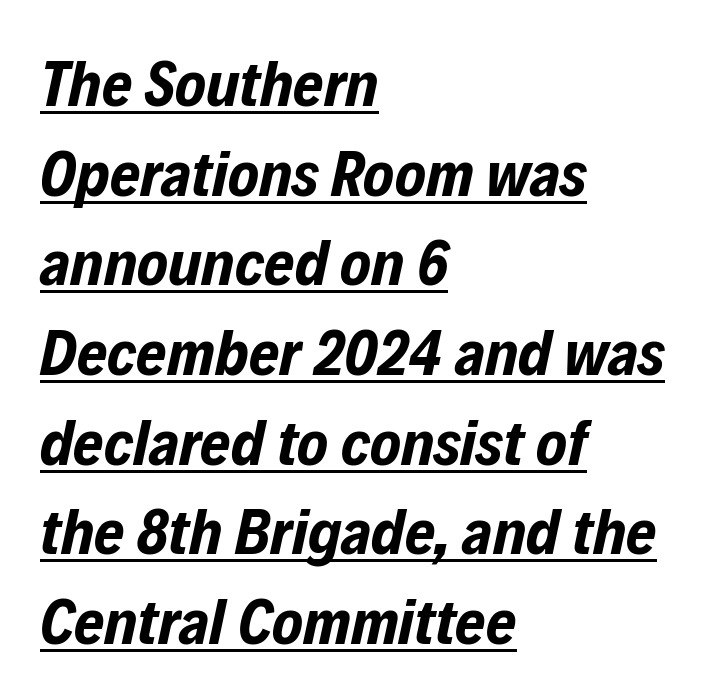
Q: Is the text bold? A: Yes.
Q: Is the text italic (slanted)? A: Yes, it leans right by about 12 degrees.
Q: Is the text underlined? A: Yes.
Q: How is the paragraph aligned? A: Left-aligned.
Q: Is the spacing between letters normal or unusually wide? A: Normal.
Q: Is the spacing between lines tight, normal or loose? A: Normal.
Q: Width (condensed, normal, or wide)? A: Condensed.
Q: Stroke contrast? A: Low.
Q: x-height? A: Medium.
Q: Monospaced? A: No.
